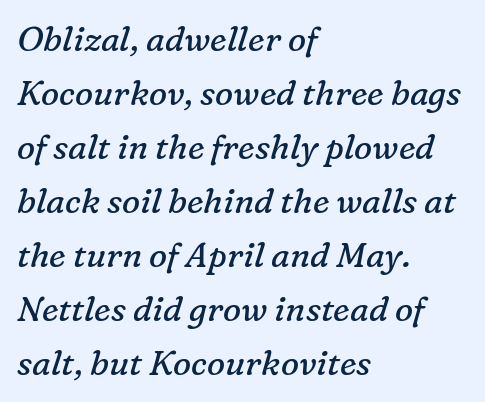
The image shows 34 px regular-weight serif type, italic (leaning right); set left-aligned, normal line spacing (1.59x), normal letter spacing, not underlined; low stroke contrast and a medium x-height.
